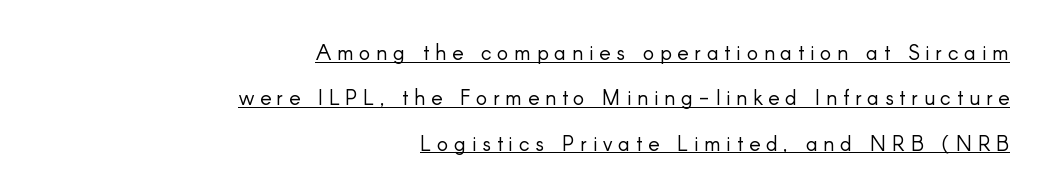
Tracking value appears strongly positive — letters spread wide. No letter is thick-stroked: the sample isn't bold. Unlike italic type, these characters show no tilt at all. Every row of glyphs terminates at an identical x-position on the right. One glance says open: line gaps are wider than usual.
